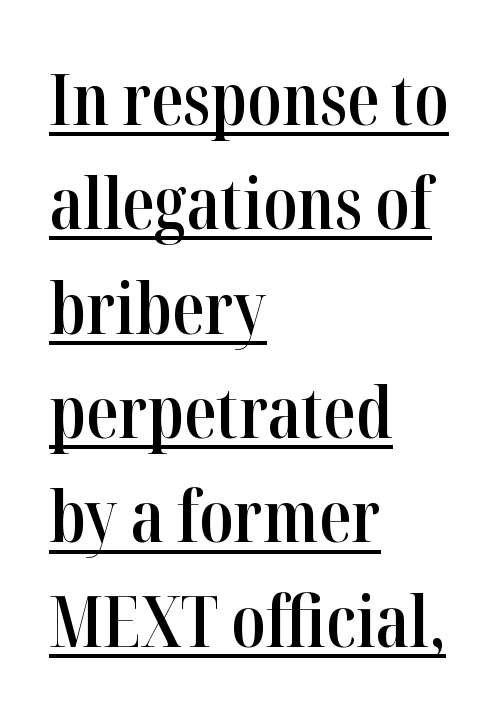
The image shows 71 px semibold, condensed serif type, upright; set left-aligned, normal line spacing (1.47x), normal letter spacing, underlined; high stroke contrast and a medium x-height.
